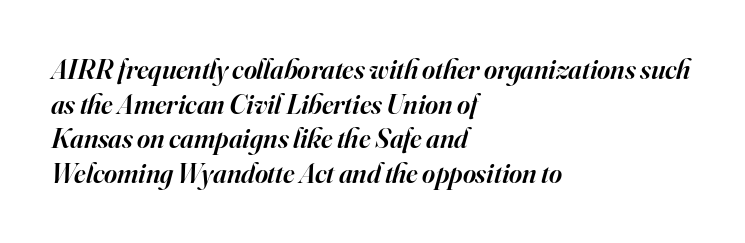
Q: Is the text bold? A: Semi-bold.
Q: Is the text italic (slanted)? A: Yes, it leans right by about 16 degrees.
Q: Is the typeface a serif or a sans-serif typeface? A: Serif.
Q: Is the text underlined? A: No.
Q: How is the paragraph aligned? A: Left-aligned.
Q: Is the spacing between letters normal or unusually wide? A: Normal.
Q: Width (condensed, normal, or wide)? A: Normal.
Q: Stroke contrast? A: High.
Q: x-height? A: Small.
Q: Monospaced? A: No.
